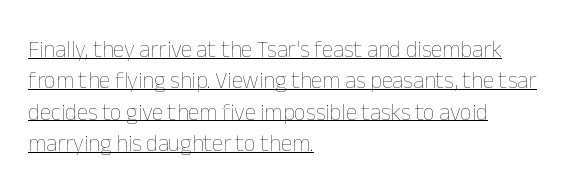
Q: Is the text bold? A: No.
Q: Is the text italic (slanted)? A: No, it is upright.
Q: Is the text underlined? A: Yes.
Q: How is the paragraph aligned? A: Left-aligned.
Q: Is the spacing between letters normal or unusually wide? A: Normal.
Q: Is the spacing between lines tight, normal or loose? A: Normal.
